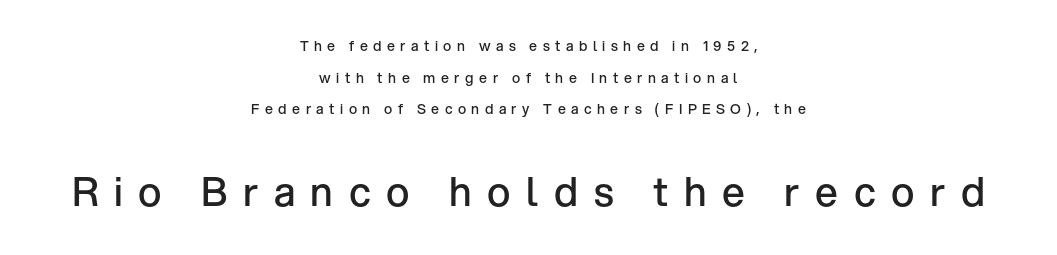
The image shows 40 px semibold sans-serif type, upright; set centered, loose line spacing (2.26x), unusually wide letter spacing (+0.39 em), not underlined; the second (bottom) block is 2.86x larger; low stroke contrast and a medium x-height.
